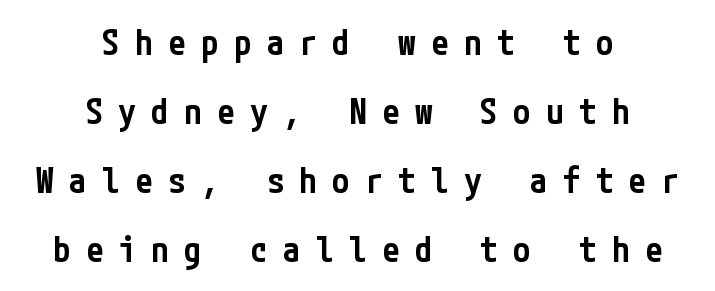
The image shows 35 px semibold, condensed sans-serif type, upright; set centered, loose line spacing (1.97x), unusually wide letter spacing (+0.44 em), not underlined; low stroke contrast and a medium x-height.
